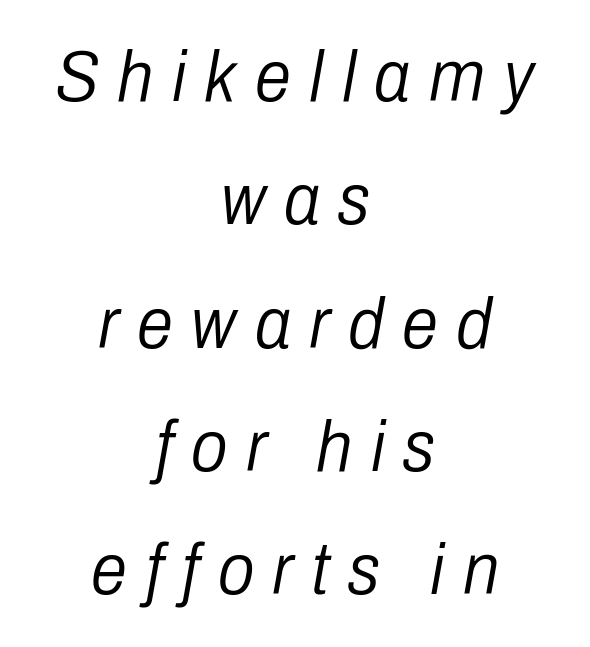
The image shows 73 px light, condensed type, italic (leaning right); set centered, normal line spacing (1.69x), unusually wide letter spacing (+0.25 em), not underlined; low stroke contrast and a medium x-height.
